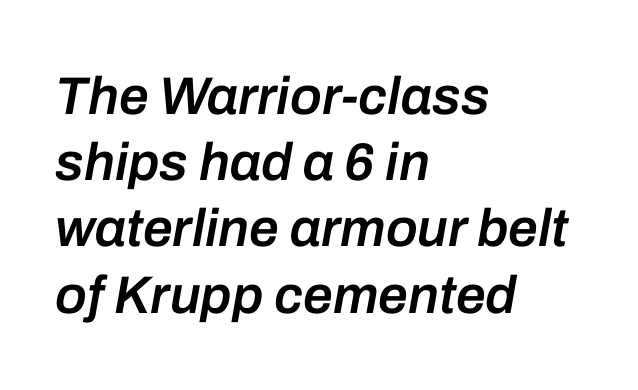
{"italic": "yes", "lean": "right", "slant_degrees": 10, "bold": "semi", "weight": "semibold", "width": "normal", "stroke_contrast": "low", "x_height": "medium", "monospaced": "no", "underline": "no", "align": "left", "line_spacing": "normal", "line_spacing_ratio": 1.25, "letter_spacing": "normal", "letter_spacing_em": 0.0, "glyph_px": 53}
